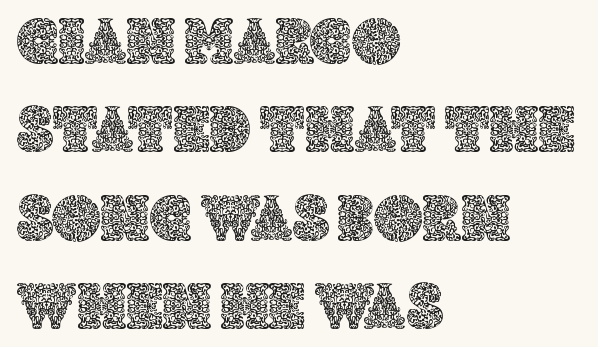
Inter-character spacing is left at the font's built-in metrics. Layout note: lines flush left. Think of a printed novel: that variable character pitch is what you see here. The words here are not underlined.
